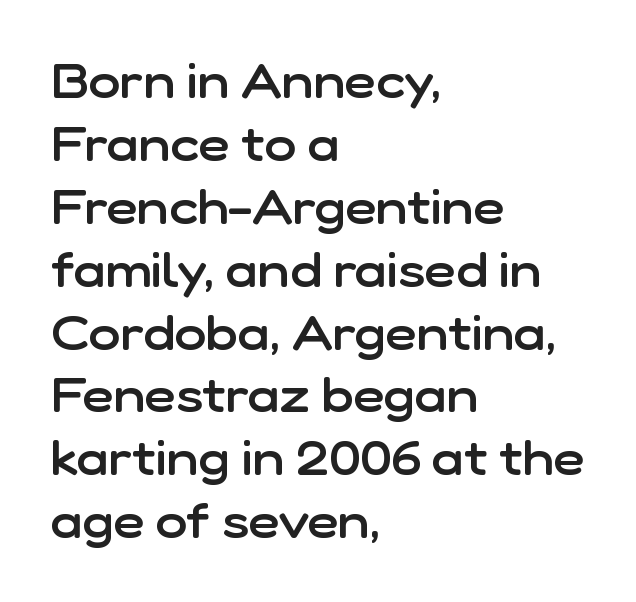
Note the varied advance widths — an 'i' is clearly narrower than an 'm'. Compared with a centered layout, this one pins lines to the left instead. The zone under the glyphs is completely vacant. Characters follow at the spacing the type designer built in.
